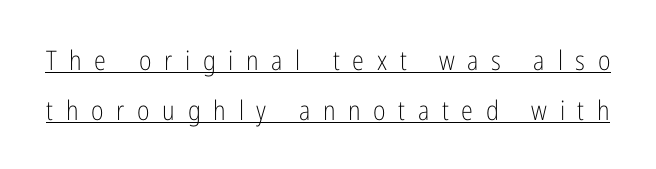
The image shows 27 px text type, upright; set line spacing 1.85x, unusually wide letter spacing (+0.47 em), underlined.
